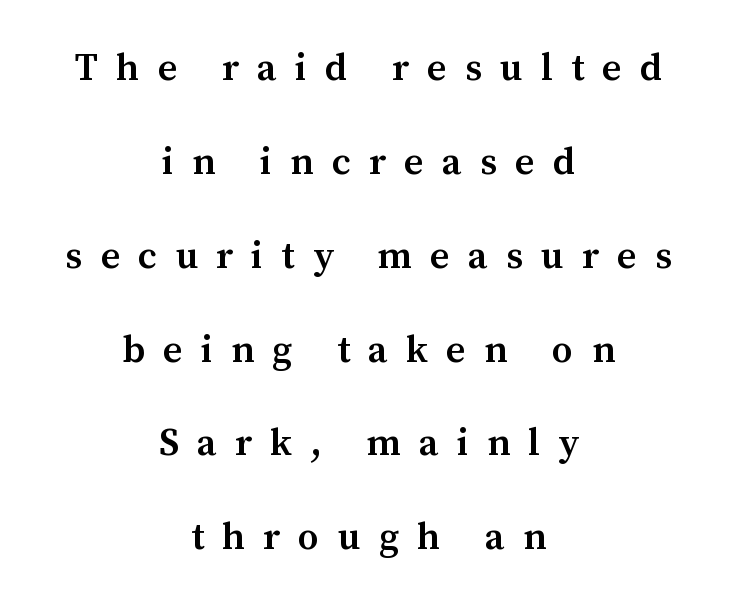
Q: Is the text bold? A: Semi-bold.
Q: Is the text italic (slanted)? A: No, it is upright.
Q: Is the typeface a serif or a sans-serif typeface? A: Serif.
Q: Is the text underlined? A: No.
Q: How is the paragraph aligned? A: Centered.
Q: Is the spacing between letters normal or unusually wide? A: Unusually wide.
Q: Is the spacing between lines tight, normal or loose? A: Loose.
Q: Width (condensed, normal, or wide)? A: Normal.
Q: Stroke contrast? A: Medium.
Q: x-height? A: Medium.
Q: Monospaced? A: No.
